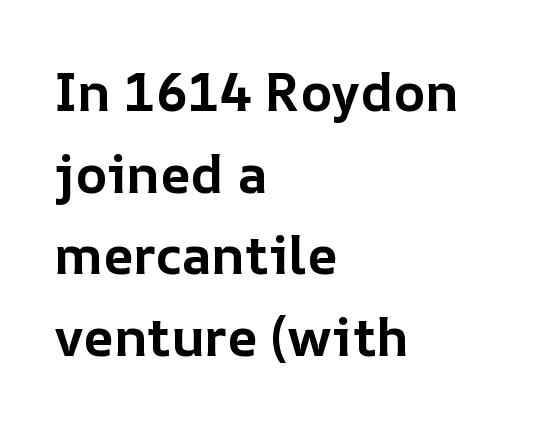
Q: Is the text bold? A: Yes.
Q: Is the text italic (slanted)? A: No, it is upright.
Q: Is the text underlined? A: No.
Q: How is the paragraph aligned? A: Left-aligned.
Q: Is the spacing between letters normal or unusually wide? A: Normal.
Q: Is the spacing between lines tight, normal or loose? A: Normal.
Q: Width (condensed, normal, or wide)? A: Normal.
Q: Stroke contrast? A: Low.
Q: x-height? A: Medium.
Q: Monospaced? A: No.
